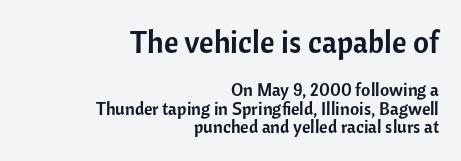
The image shows 31 px sans-serif type, upright; set right-aligned, tight line spacing (1.02x), normal letter spacing, not underlined; the first (top) block is 1.72x larger; low stroke contrast and a medium x-height.
